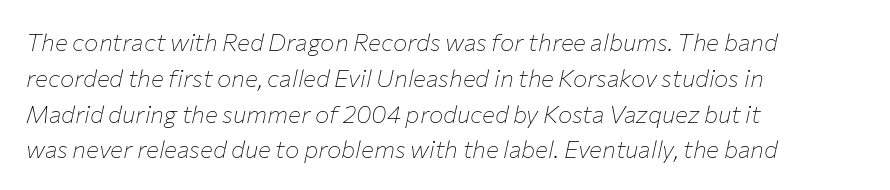
{"italic": "yes", "lean": "right", "slant_degrees": 12, "bold": "no", "underline": "no", "align": "left", "line_spacing": "normal", "line_spacing_ratio": 1.49, "letter_spacing": "normal", "letter_spacing_em": 0.0, "glyph_px": 24}
